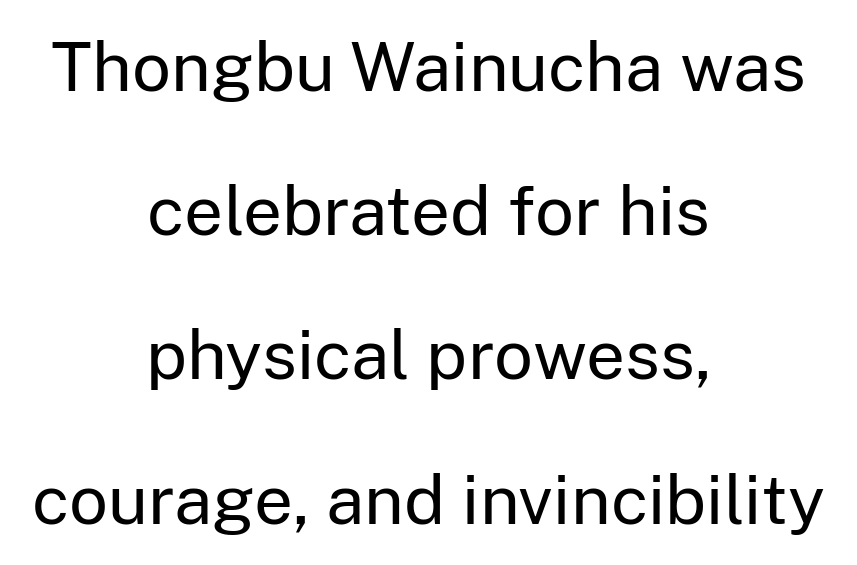
Q: Is the text bold? A: No.
Q: Is the text italic (slanted)? A: No, it is upright.
Q: Is the typeface a serif or a sans-serif typeface? A: Sans-serif.
Q: Is the text underlined? A: No.
Q: How is the paragraph aligned? A: Centered.
Q: Is the spacing between letters normal or unusually wide? A: Normal.
Q: Is the spacing between lines tight, normal or loose? A: Loose.
Q: Width (condensed, normal, or wide)? A: Normal.
Q: Stroke contrast? A: Low.
Q: x-height? A: Medium.
Q: Monospaced? A: No.
